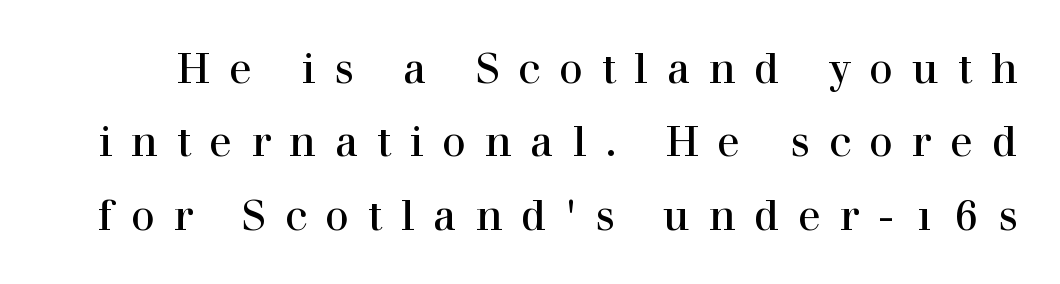
{"serif": "yes", "italic": "no", "width": "normal", "x_height": "medium", "monospaced": "no", "underline": "no", "line_spacing_ratio": 1.75, "letter_spacing": "wide", "letter_spacing_em": 0.45, "glyph_px": 42}
